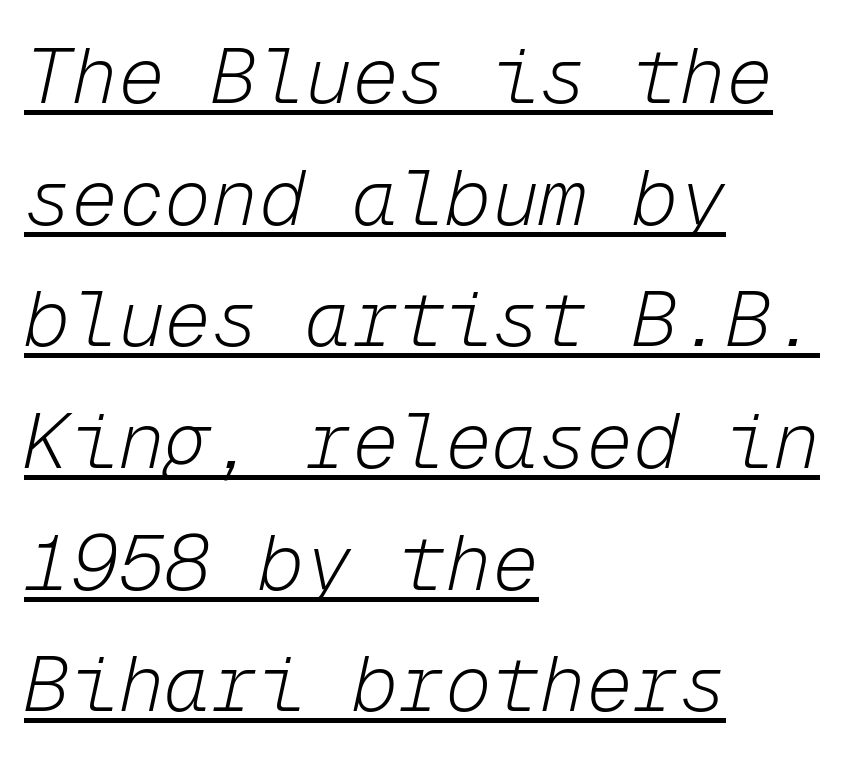
{"italic": "yes", "lean": "right", "slant_degrees": 12, "bold": "no", "weight": "light", "width": "normal", "stroke_contrast": "low", "x_height": "medium", "monospaced": "yes", "underline": "yes", "align": "left", "line_spacing": "normal", "line_spacing_ratio": 1.56, "letter_spacing": "normal", "letter_spacing_em": 0.0, "glyph_px": 78}
